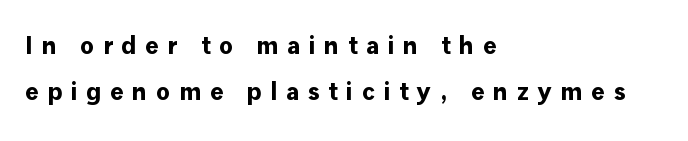
{"italic": "no", "bold": "yes", "underline": "no", "align": "left", "line_spacing_ratio": 1.83, "letter_spacing": "wide", "letter_spacing_em": 0.35, "glyph_px": 25}
